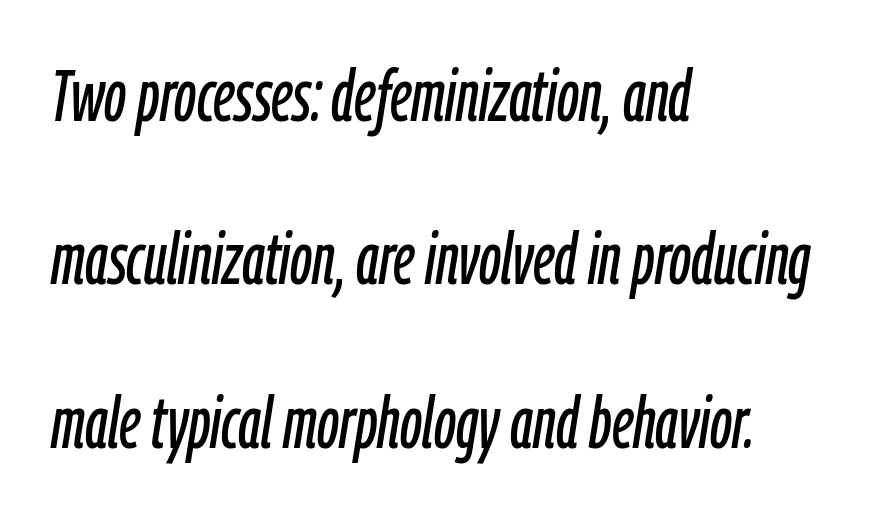
Q: Is the text italic (slanted)? A: Yes, it leans right by about 9 degrees.
Q: Is the text underlined? A: No.
Q: How is the paragraph aligned? A: Left-aligned.
Q: Is the spacing between letters normal or unusually wide? A: Normal.
Q: Is the spacing between lines tight, normal or loose? A: Loose.
Q: Width (condensed, normal, or wide)? A: Condensed.
Q: Stroke contrast? A: Low.
Q: x-height? A: Medium.
Q: Monospaced? A: No.
